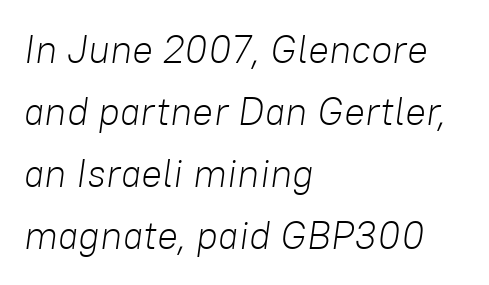
The image shows 39 px light type, italic (leaning right); set left-aligned, normal line spacing (1.59x), normal letter spacing, not underlined; low stroke contrast and a medium x-height.
